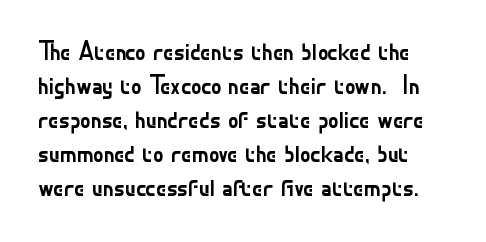
The image shows 26 px text type, upright; set normal line spacing (1.31x), normal letter spacing, not underlined.
